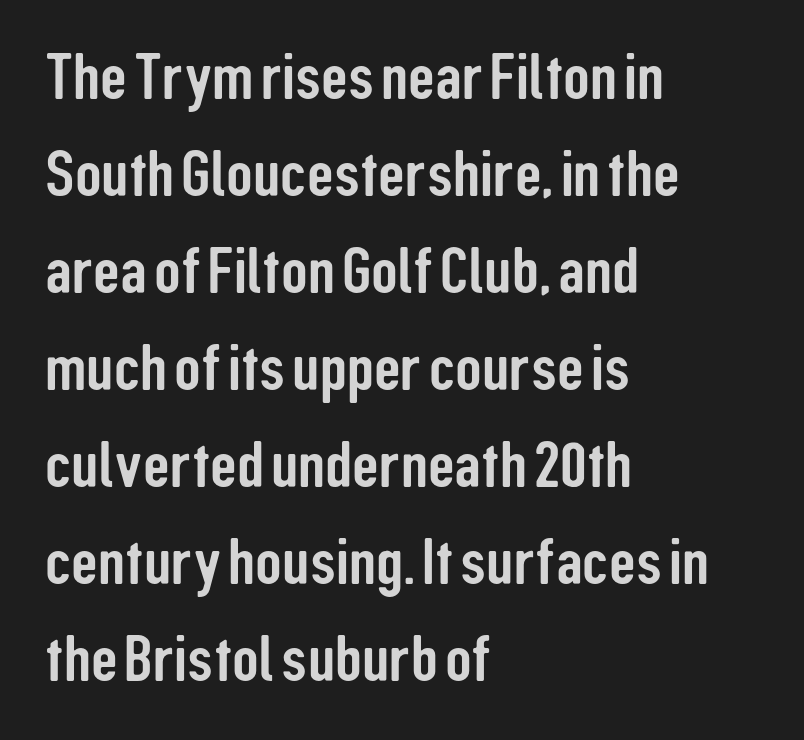
Nope, not italic — everything's standing straight. Look at the tracking — it's just the regular setting, nothing added. A classic flush-left, rag-right setting is used for this passage. Is this a fixed-width face? No — the glyphs have proportional, varying widths. Quick note: interline space is typical. Check under the words: just untouched page.
